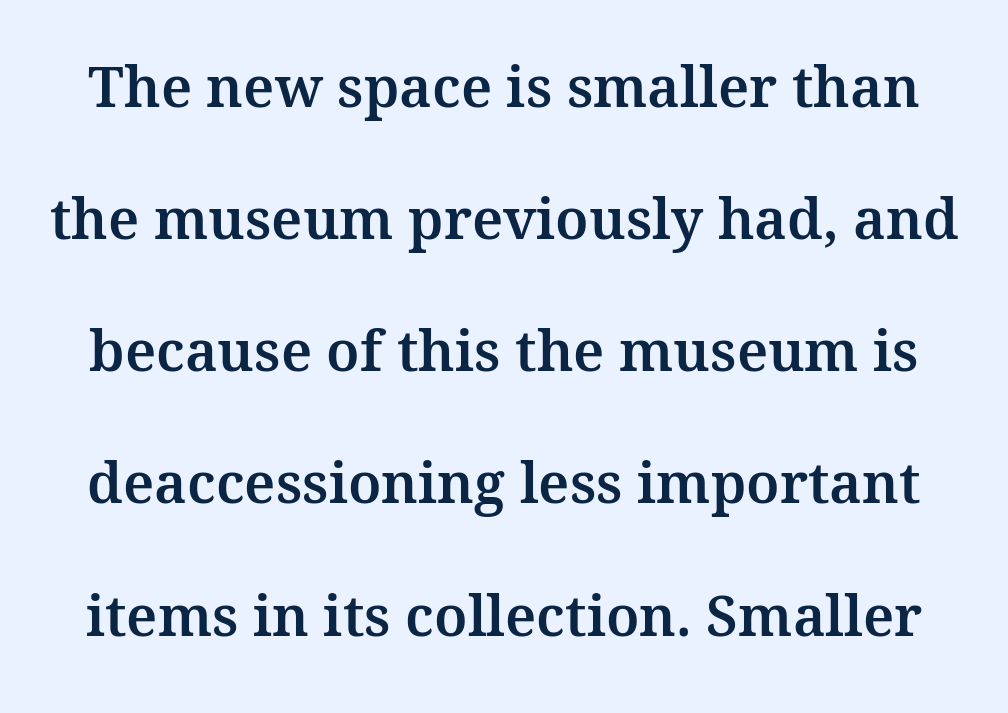
{"serif": "yes", "italic": "no", "width": "normal", "stroke_contrast": "medium", "x_height": "medium", "monospaced": "no", "underline": "no", "line_spacing": "loose", "line_spacing_ratio": 2.36, "letter_spacing": "normal", "letter_spacing_em": 0.0, "glyph_px": 56}
